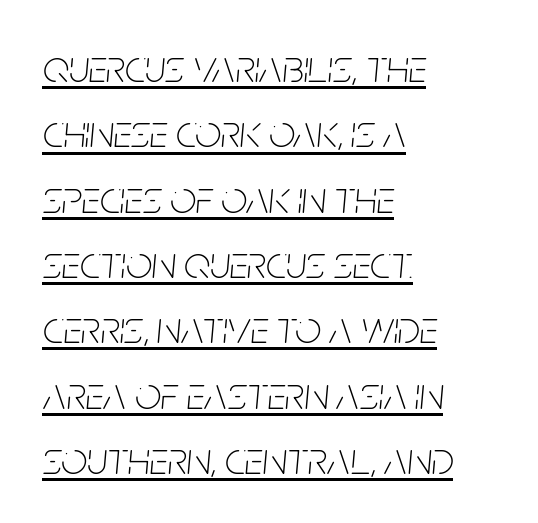
{"italic": "yes", "lean": "right", "slant_degrees": 5, "bold": "no", "weight": "thin", "width": "condensed", "stroke_contrast": "low", "x_height": "large", "monospaced": "no", "underline": "yes", "align": "left", "line_spacing": "normal", "line_spacing_ratio": 1.42, "letter_spacing": "normal", "letter_spacing_em": 0.0, "glyph_px": 46}
